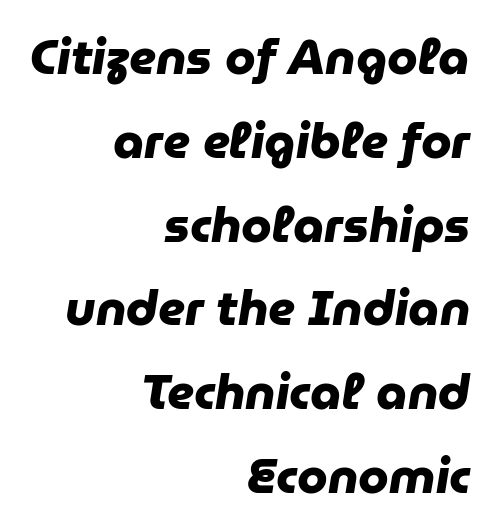
The face used here is rendered with its standard letterfit. This rendering employs a face without finishing strokes, i.e., a sans-serif. The passage is arranged like a letterhead date or caption credit — flush right. Typesetter's note: full bold, strokes at maximum text heaviness. Do the characters align in a grid? No, the font is proportional.
